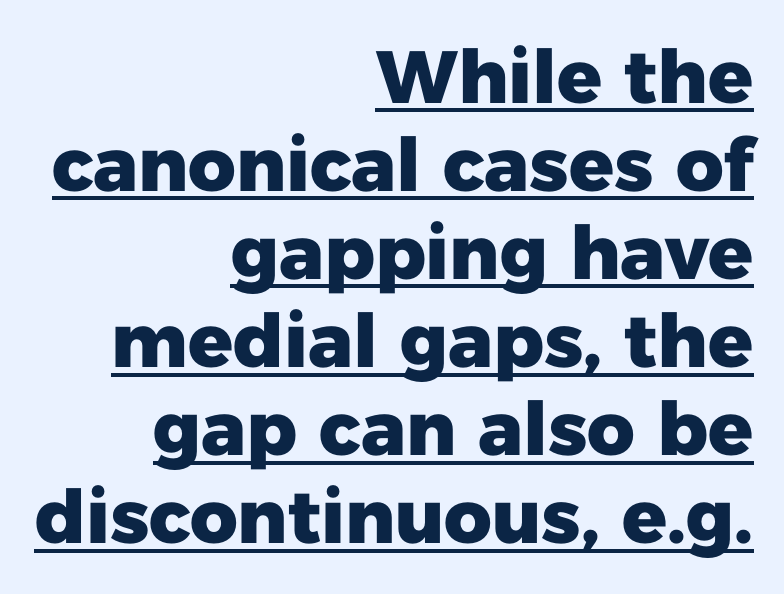
Glyph-to-glyph distance matches everyday printed text. The rendered words wear a rule along their underside. These lines were composed using upright roman letters. Where is the straight margin? On the right. You could not count columns in this text — the font is proportionally spaced. Nothing sits at the stroke ends, so this counts as sans-serif.
